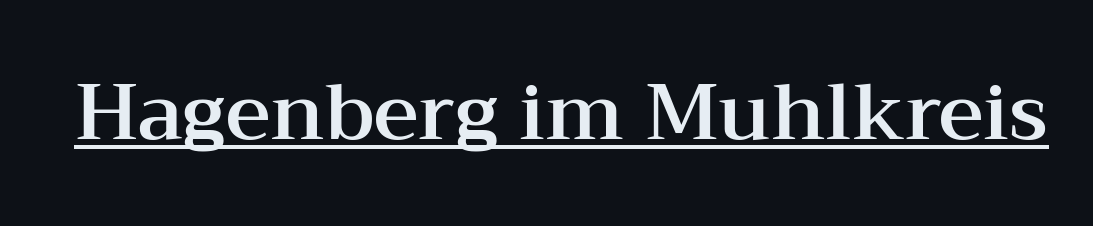
{"serif": "yes", "italic": "no", "width": "wide", "stroke_contrast": "medium", "x_height": "medium", "monospaced": "no", "underline": "yes", "letter_spacing": "normal", "letter_spacing_em": 0.0, "glyph_px": 78}
